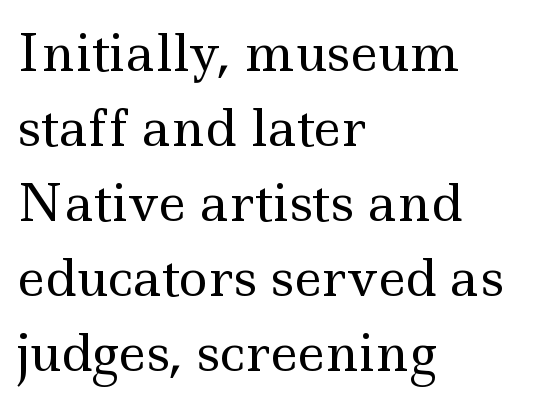
What stands out about the letter spacing? Nothing — it is the standard amount. These lines are rendered in a variable-pitch font. Are there feet on the stems? There are — it's a serif. A clean baseline with only descenders dipping below it. Leading matches the norm, producing a regular column.
